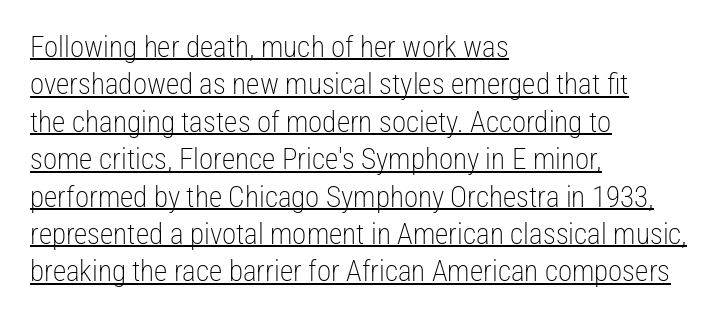
{"serif": "no", "italic": "no", "bold": "no", "weight": "light", "width": "condensed", "stroke_contrast": "low", "x_height": "medium", "monospaced": "no", "underline": "yes", "align": "left", "line_spacing": "normal", "line_spacing_ratio": 1.29, "letter_spacing": "normal", "letter_spacing_em": 0.0, "glyph_px": 29}
